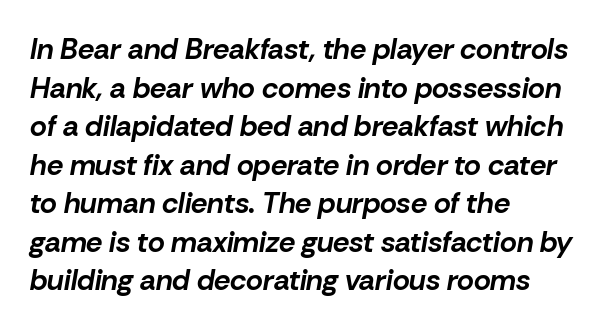
Decoration check: the copy has no underline. Does extra space separate the letters? No, they use regular spacing. You can tell it's italic because the verticals aren't actually vertical. This rendering uses left alignment, leaving the right contour irregular.
